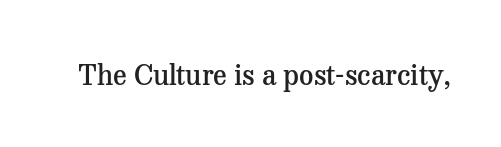
{"serif": "yes", "italic": "no", "bold": "semi", "weight": "semibold", "width": "normal", "stroke_contrast": "medium", "x_height": "medium", "monospaced": "no", "underline": "no", "letter_spacing": "normal", "letter_spacing_em": 0.0, "glyph_px": 28}
